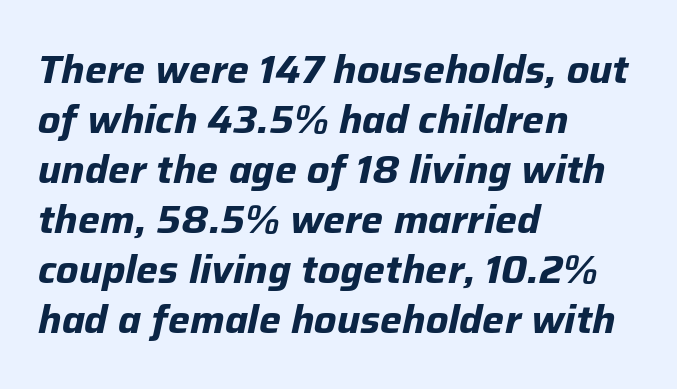
The image shows 39 px bold type, italic (leaning right); set left-aligned, normal line spacing (1.28x), normal letter spacing, not underlined; low stroke contrast and a medium x-height.
